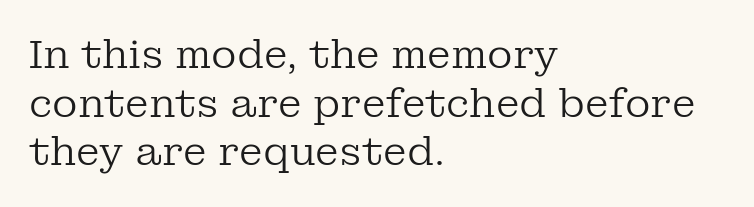
{"serif": "yes", "italic": "no", "bold": "no", "weight": "regular", "width": "normal", "stroke_contrast": "low", "x_height": "medium", "monospaced": "no", "underline": "no", "align": "left", "line_spacing": "normal", "line_spacing_ratio": 1.25, "letter_spacing": "normal", "letter_spacing_em": 0.0, "glyph_px": 39}
